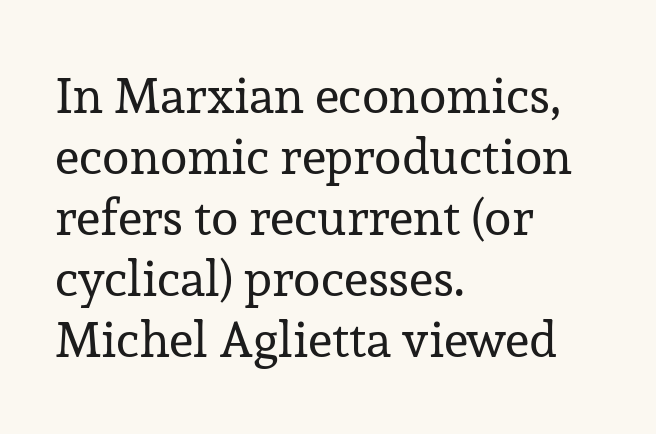
{"serif": "yes", "italic": "no", "bold": "no", "weight": "regular", "width": "normal", "stroke_contrast": "low", "x_height": "medium", "monospaced": "no", "underline": "no", "align": "left", "line_spacing_ratio": 1.22, "letter_spacing": "normal", "letter_spacing_em": 0.0, "glyph_px": 50}
